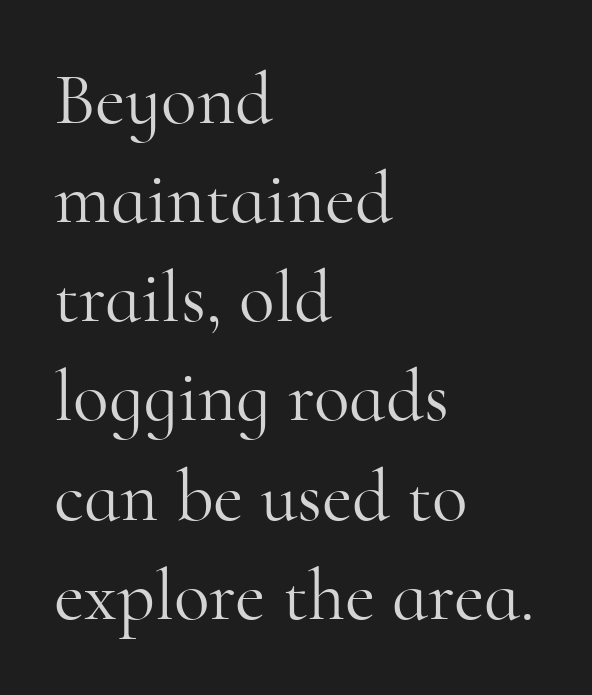
Q: Is the text bold? A: No.
Q: Is the text italic (slanted)? A: No, it is upright.
Q: Is the typeface a serif or a sans-serif typeface? A: Serif.
Q: Is the text underlined? A: No.
Q: How is the paragraph aligned? A: Left-aligned.
Q: Is the spacing between letters normal or unusually wide? A: Normal.
Q: Is the spacing between lines tight, normal or loose? A: Normal.
Q: Width (condensed, normal, or wide)? A: Normal.
Q: Stroke contrast? A: High.
Q: x-height? A: Small.
Q: Monospaced? A: No.
